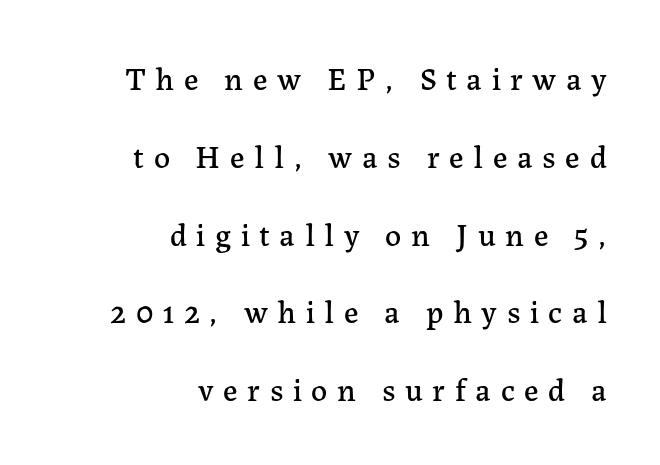
Tracking value appears strongly positive — letters spread wide. The space beneath each line is pristine and unruled. This sample uses an upright cut, with every glyph sitting square on the baseline. Is this a fixed-width face? No — the glyphs have proportional, varying widths. Interline gaps are noticeably wide in this sample.
